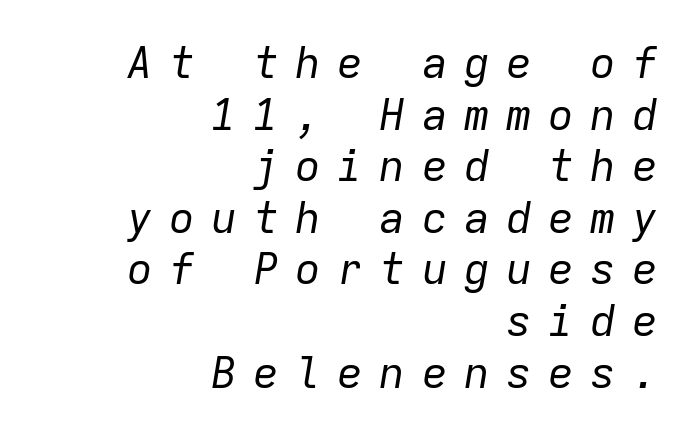
{"italic": "yes", "lean": "right", "slant_degrees": 9, "bold": "no", "weight": "regular", "width": "normal", "stroke_contrast": "low", "x_height": "medium", "monospaced": "yes", "underline": "no", "align": "right", "line_spacing_ratio": 1.2, "letter_spacing": "wide", "letter_spacing_em": 0.38, "glyph_px": 43}
